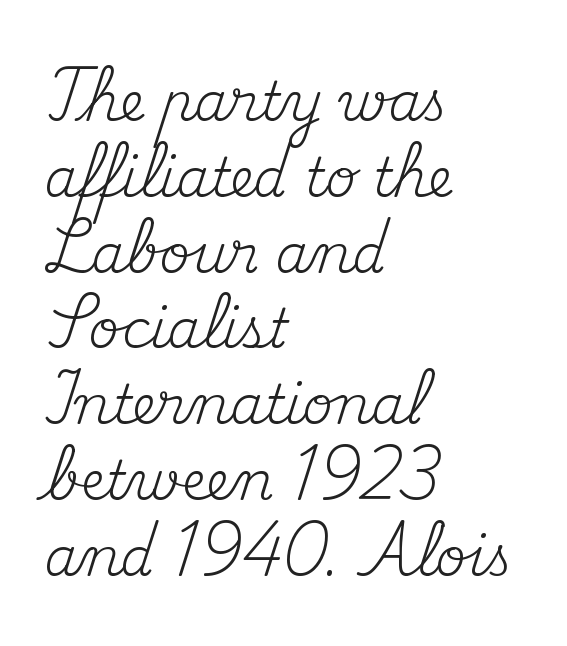
{"serif": "yes", "bold": "no", "weight": "regular", "width": "normal", "stroke_contrast": "medium", "x_height": "small", "monospaced": "no", "underline": "no", "align": "left", "line_spacing": "normal", "line_spacing_ratio": 1.43, "letter_spacing": "normal", "letter_spacing_em": 0.0, "glyph_px": 53}
